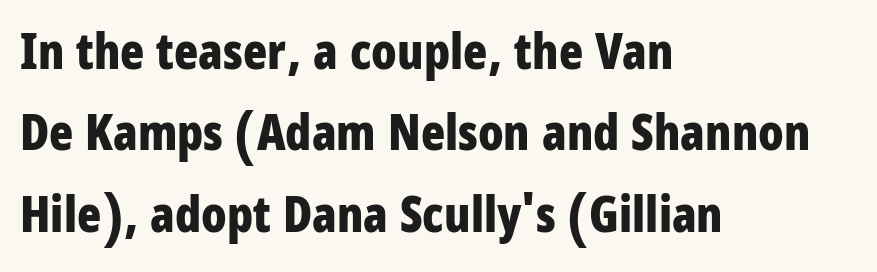
The face used here is proportionally spaced, like ordinary book or web type. Heavy, bold letterforms. These lines are set flush left with a ragged right edge. Anything drawn beneath the words? Only blank space. There is no visible air inserted between adjacent glyphs.
